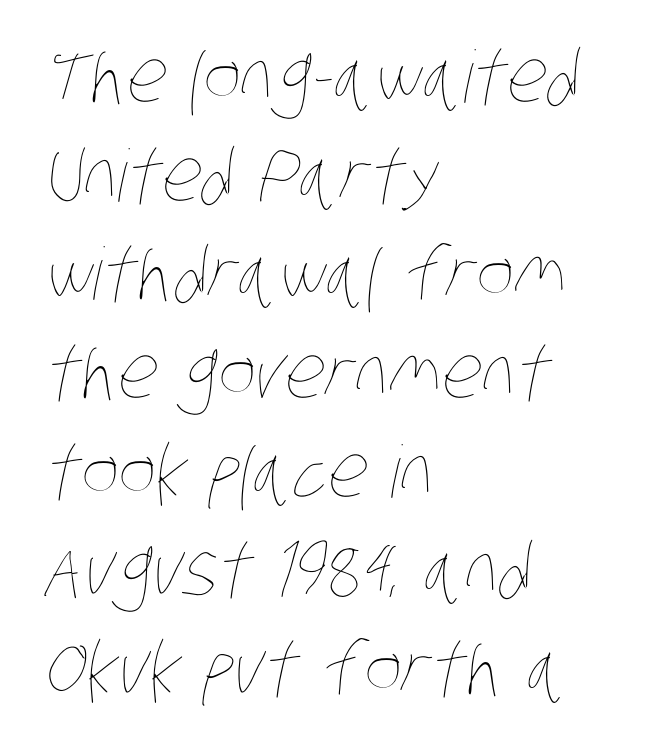
{"bold": "no", "weight": "thin", "width": "condensed", "stroke_contrast": "low", "x_height": "large", "monospaced": "no", "underline": "no", "align": "left", "line_spacing": "normal", "line_spacing_ratio": 1.37, "letter_spacing": "normal", "letter_spacing_em": 0.0, "glyph_px": 72}
